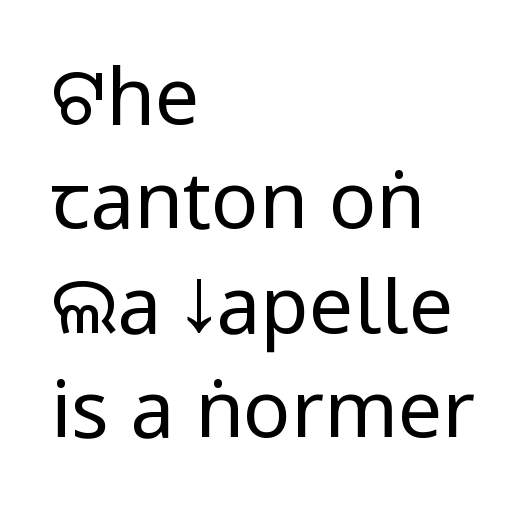
Quick note: underline off. Which margin do the lines hug? The left one — the right edge is uneven. How would I describe the line gaps? Plain and ordinary. The face used here is rendered with its standard letterfit. The font's upright variant was chosen for this text. The designer went with a sans here, leaving each stem footless.
